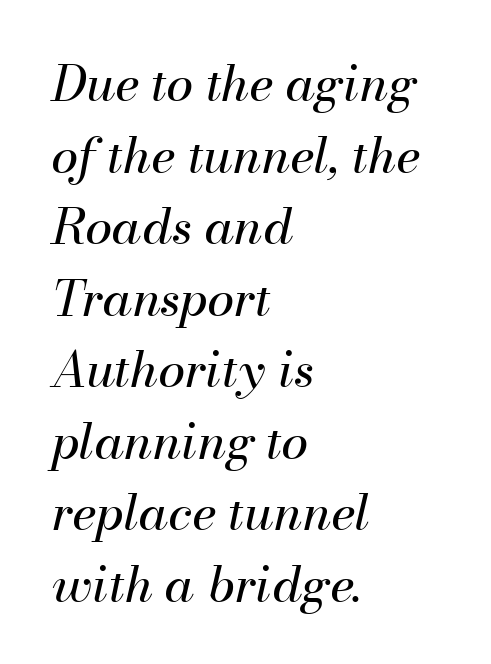
The image shows 49 px regular-weight type, italic (leaning right); set left-aligned, normal line spacing (1.46x), normal letter spacing, not underlined; medium stroke contrast and a small x-height.
